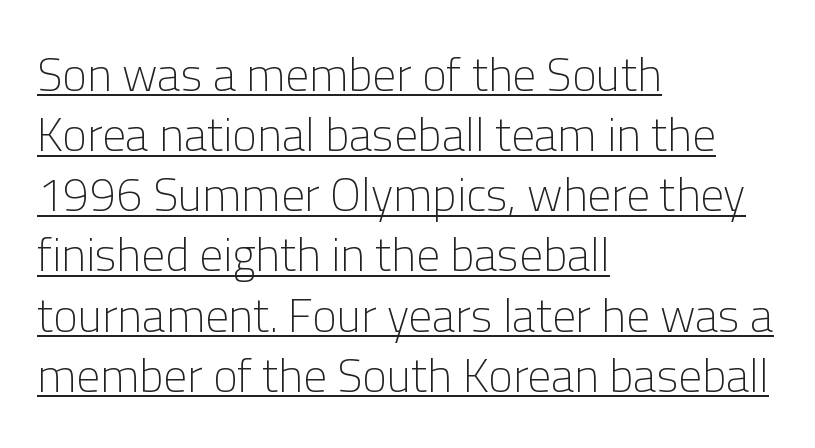
The image shows 47 px light sans-serif type, upright; set left-aligned, normal line spacing (1.28x), normal letter spacing, underlined; low stroke contrast and a medium x-height.
